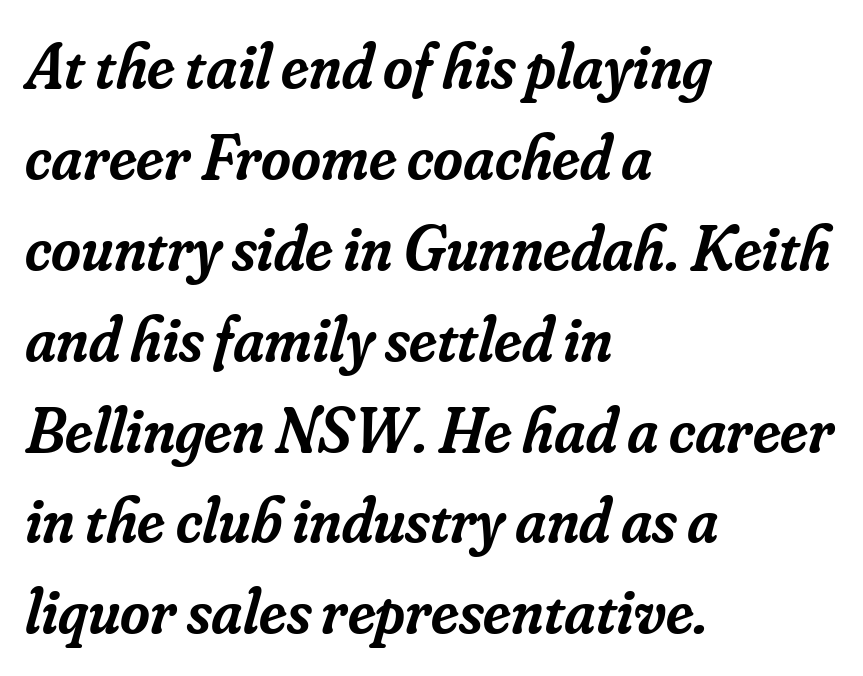
The image shows 64 px semibold serif type, italic (leaning right); set left-aligned, normal line spacing (1.42x), normal letter spacing, not underlined; low stroke contrast and a small x-height.
